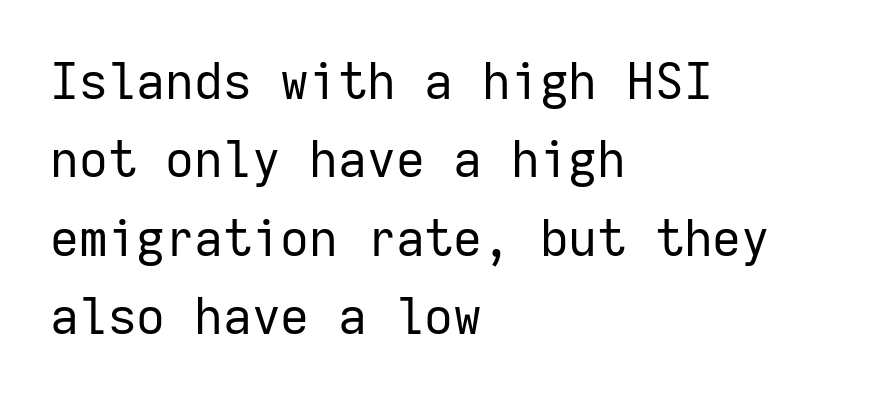
{"serif": "no", "italic": "no", "bold": "no", "weight": "regular", "width": "normal", "stroke_contrast": "low", "x_height": "medium", "monospaced": "yes", "underline": "no", "align": "left", "line_spacing": "normal", "line_spacing_ratio": 1.57, "letter_spacing": "normal", "letter_spacing_em": 0.0, "glyph_px": 50}
